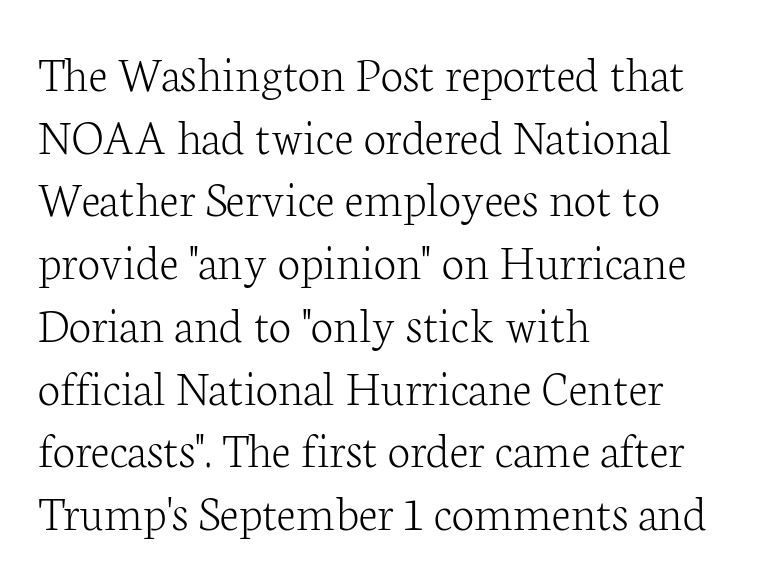
{"serif": "yes", "italic": "no", "bold": "no", "weight": "light", "width": "normal", "stroke_contrast": "low", "x_height": "medium", "monospaced": "no", "underline": "no", "align": "left", "line_spacing_ratio": 1.23, "letter_spacing": "normal", "letter_spacing_em": 0.0, "glyph_px": 51}
